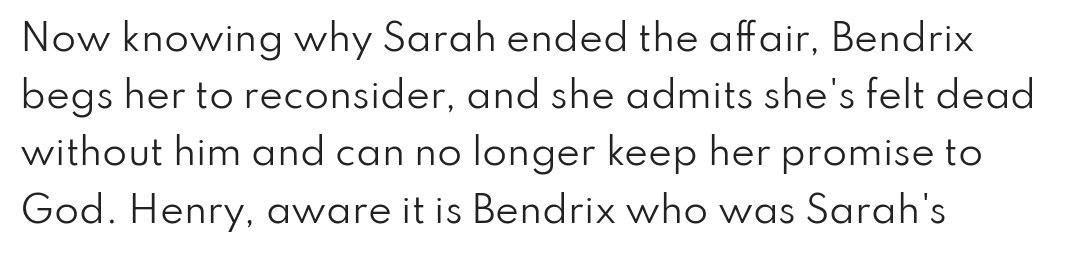
Q: Is the text bold? A: No.
Q: Is the text italic (slanted)? A: No, it is upright.
Q: Is the typeface a serif or a sans-serif typeface? A: Sans-serif.
Q: Is the text underlined? A: No.
Q: How is the paragraph aligned? A: Left-aligned.
Q: Is the spacing between letters normal or unusually wide? A: Normal.
Q: Is the spacing between lines tight, normal or loose? A: Normal.
Q: Width (condensed, normal, or wide)? A: Normal.
Q: Stroke contrast? A: Low.
Q: x-height? A: Small.
Q: Monospaced? A: No.
